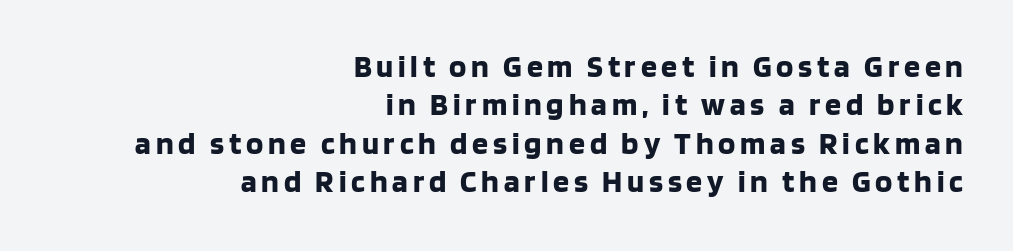
{"serif": "no", "italic": "no", "bold": "yes", "weight": "bold", "width": "normal", "stroke_contrast": "low", "x_height": "large", "monospaced": "no", "underline": "no", "align": "right", "line_spacing_ratio": 1.2, "glyph_px": 32}
